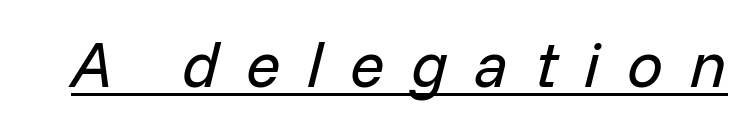
You could not count columns in this text — the font is proportionally spaced. Notice how a bar underscores the lettering throughout. Inter-character spacing is expanded well beyond the font's built-in metrics. The strokes are not fattened; the text isn't bold.
